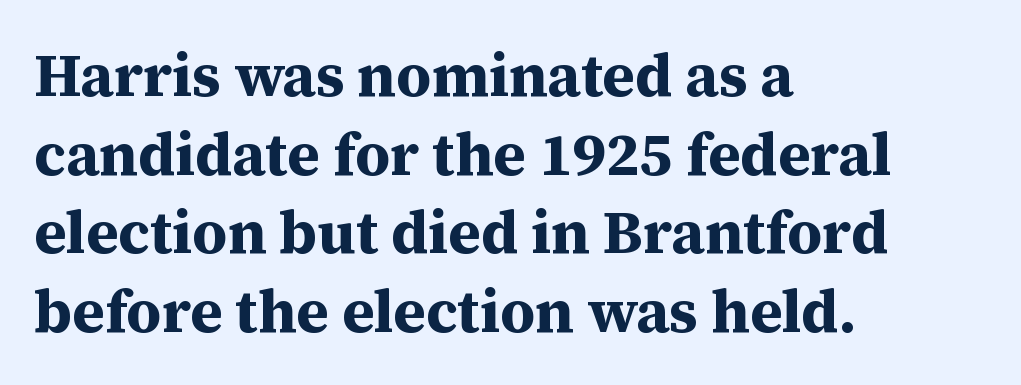
This is the regular roman posture of the typeface. Vertically, the passage feels balanced, rows spaced as you'd expect. Little horizontal feet cap the strokes, marking this as serif type. Bare-footed words on every line. Each letter keeps its own natural width here, so spacing adapts to shape. The passage shown has conventional tracking throughout.
